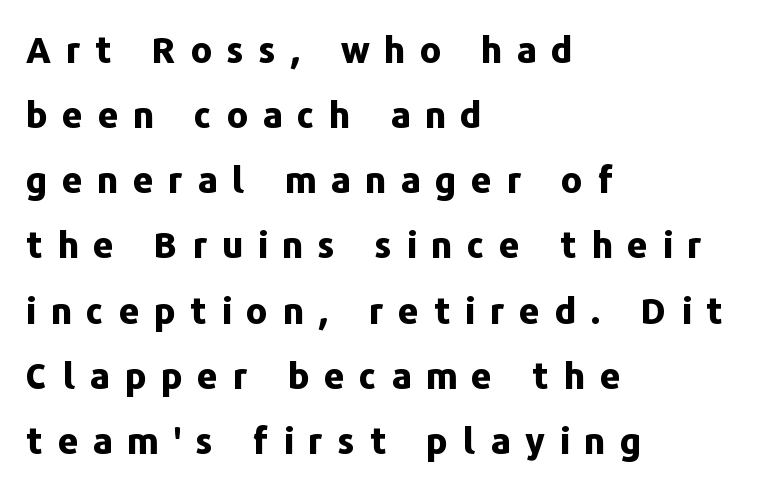
Q: Is the text bold? A: Yes.
Q: Is the text italic (slanted)? A: No, it is upright.
Q: Is the typeface a serif or a sans-serif typeface? A: Sans-serif.
Q: Is the text underlined? A: No.
Q: How is the paragraph aligned? A: Left-aligned.
Q: Is the spacing between letters normal or unusually wide? A: Unusually wide.
Q: Width (condensed, normal, or wide)? A: Normal.
Q: Stroke contrast? A: Low.
Q: x-height? A: Medium.
Q: Monospaced? A: No.
